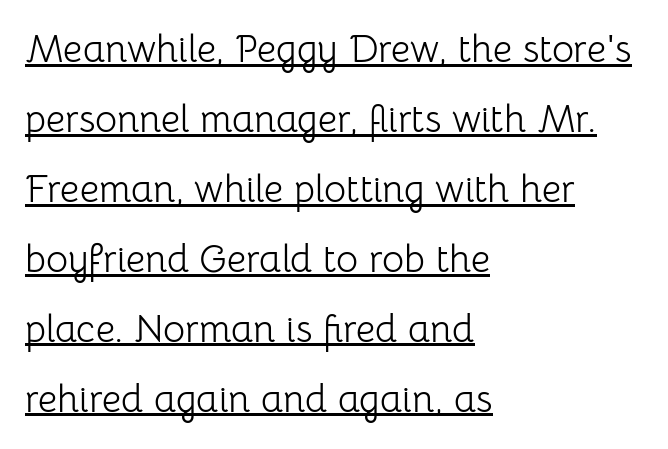
{"serif": "no", "italic": "no", "bold": "no", "weight": "light", "width": "normal", "stroke_contrast": "low", "x_height": "medium", "monospaced": "no", "underline": "yes", "align": "left", "line_spacing_ratio": 1.84, "letter_spacing": "normal", "letter_spacing_em": 0.0, "glyph_px": 38}
